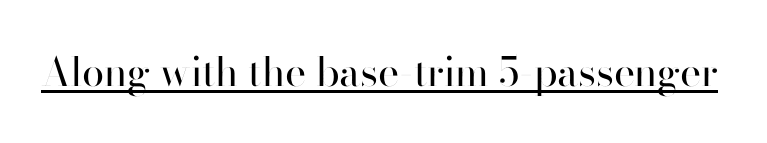
Q: Is the text bold? A: No.
Q: Is the text italic (slanted)? A: No, it is upright.
Q: Is the typeface a serif or a sans-serif typeface? A: Sans-serif.
Q: Is the text underlined? A: Yes.
Q: Is the spacing between letters normal or unusually wide? A: Normal.
Q: Width (condensed, normal, or wide)? A: Normal.
Q: Stroke contrast? A: High.
Q: x-height? A: Small.
Q: Monospaced? A: No.
